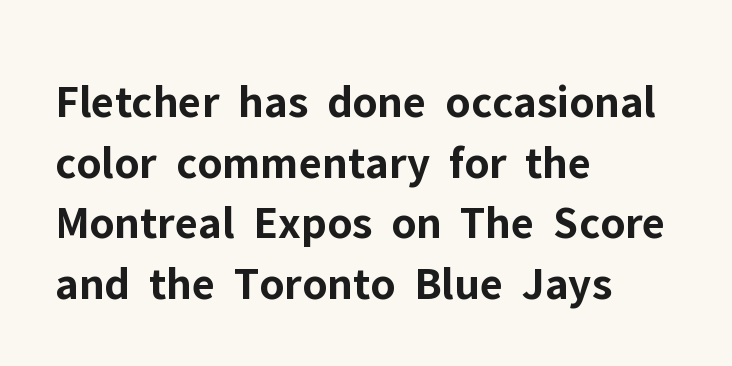
{"serif": "no", "italic": "no", "bold": "yes", "weight": "bold", "width": "normal", "stroke_contrast": "low", "x_height": "medium", "monospaced": "no", "underline": "no", "align": "left", "line_spacing": "normal", "line_spacing_ratio": 1.29, "letter_spacing": "normal", "letter_spacing_em": 0.0, "glyph_px": 47}
